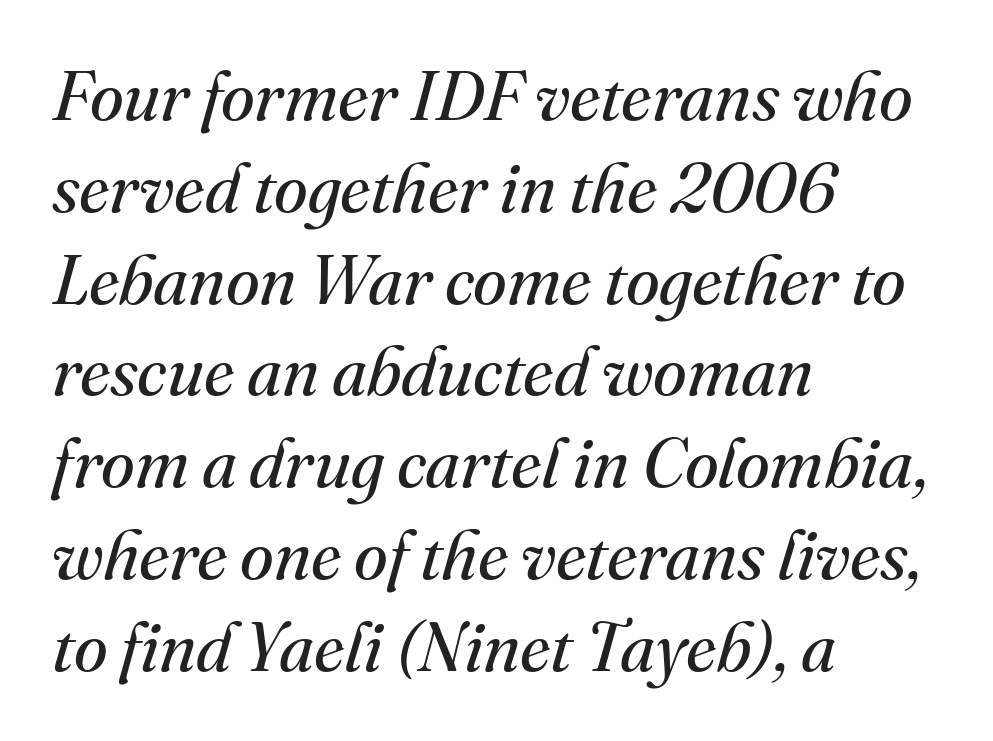
Stems here are at most as thick as an everyday book face. You can tell it's italic because the verticals aren't actually vertical. In terms of letterspacing, this is plain default setting. Every row of glyphs begins at an identical x-position on the left.
